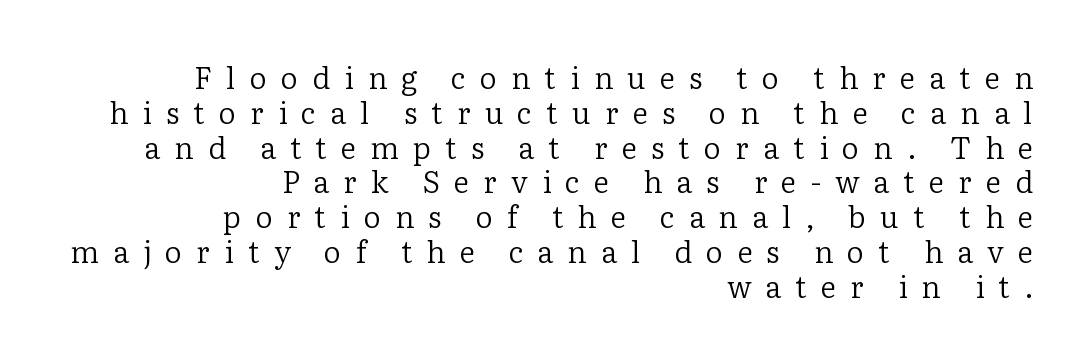
{"serif": "yes", "italic": "no", "bold": "no", "weight": "regular", "width": "normal", "stroke_contrast": "low", "x_height": "medium", "monospaced": "no", "underline": "no", "align": "right", "line_spacing_ratio": 1.16, "letter_spacing": "wide", "letter_spacing_em": 0.47, "glyph_px": 30}
